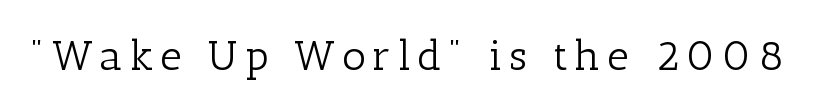
{"serif": "yes", "italic": "no", "bold": "no", "weight": "light", "width": "normal", "stroke_contrast": "low", "x_height": "medium", "monospaced": "no", "underline": "no", "glyph_px": 42}
